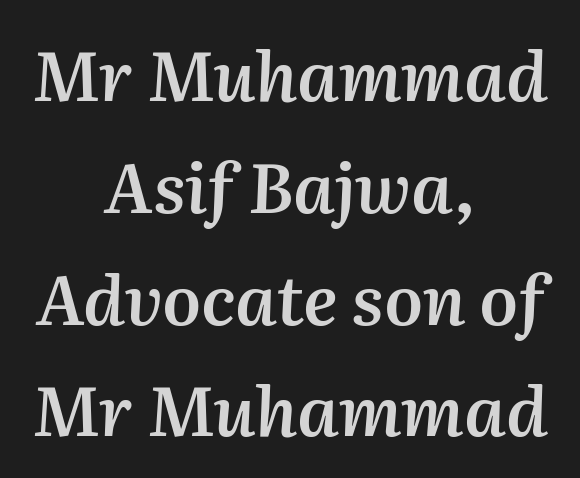
The rag falls on both sides of this text block equally. Weight: semibold (demi). You could not count columns in this text — the font is proportionally spaced. What stands out about the letter spacing? Nothing — it is the standard amount. Slanted lettering throughout.
